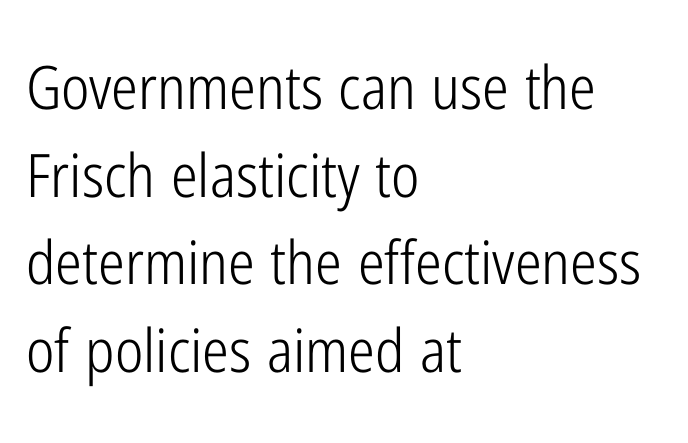
The image shows 60 px light, condensed sans-serif type, upright; set left-aligned, normal line spacing (1.46x), normal letter spacing, not underlined; low stroke contrast and a medium x-height.
